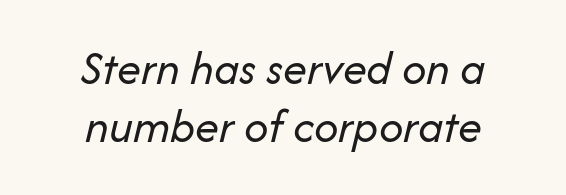
Between one letter and the next there's only the usual sliver of space. Do the characters align in a grid? No, the font is proportional. The glyphs look as if they've been sheared to an angle. Neither beginnings nor endings align; midpoints do.
